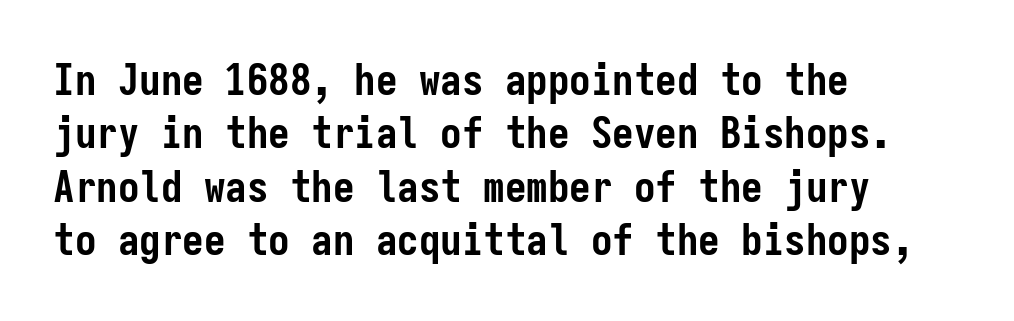
{"serif": "no", "italic": "no", "bold": "yes", "weight": "semibold", "width": "condensed", "stroke_contrast": "low", "x_height": "medium", "monospaced": "yes", "underline": "no", "align": "left", "line_spacing_ratio": 1.24, "letter_spacing": "normal", "letter_spacing_em": 0.0, "glyph_px": 43}
